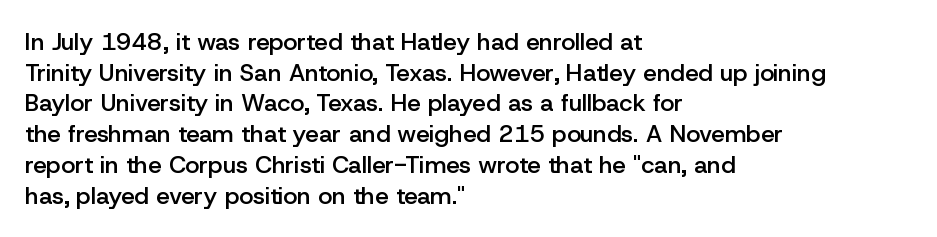
The image shows 24 px text type, upright; set left-aligned, normal line spacing (1.28x), normal letter spacing, not underlined.
